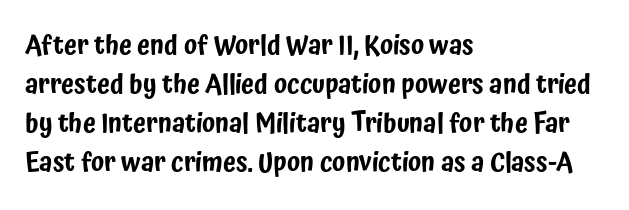
The image shows 26 px text type, upright; set left-aligned, normal line spacing (1.5x), normal letter spacing, not underlined.
